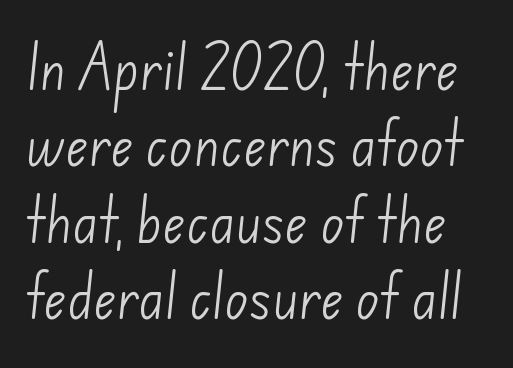
Each letter keeps its own natural width here, so spacing adapts to shape. Weight class: somewhere from thin through regular. Leading: standard. Tracking here is standard; glyphs follow each other at the usual distance. Observe the absence of serifs on each vertical stroke in this sample.
